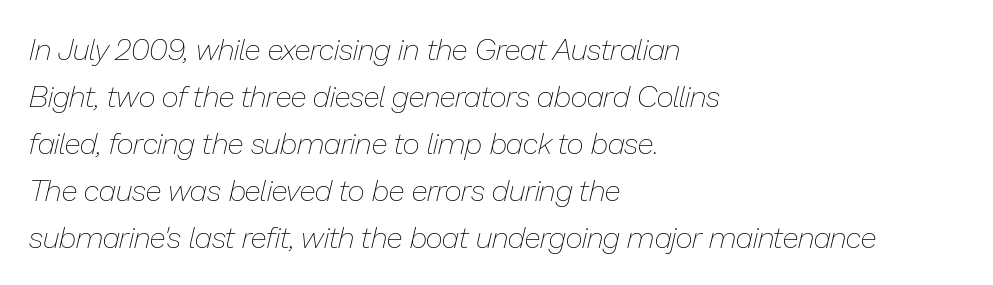
Q: Is the text bold? A: No.
Q: Is the text italic (slanted)? A: Yes, it leans right by about 13 degrees.
Q: Is the text underlined? A: No.
Q: How is the paragraph aligned? A: Left-aligned.
Q: Is the spacing between letters normal or unusually wide? A: Normal.
Q: Is the spacing between lines tight, normal or loose? A: Normal.
Q: Width (condensed, normal, or wide)? A: Normal.
Q: Stroke contrast? A: Low.
Q: x-height? A: Medium.
Q: Monospaced? A: No.
